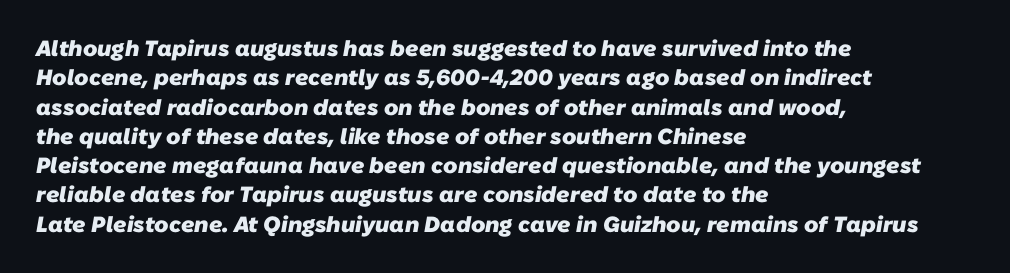
Regarding leading, the lines here are spaced in the standard way. One-word summary of the alignment: left. Honestly, the letter spacing is just normal — you wouldn't notice it. Clear beneath every line of the passage.
